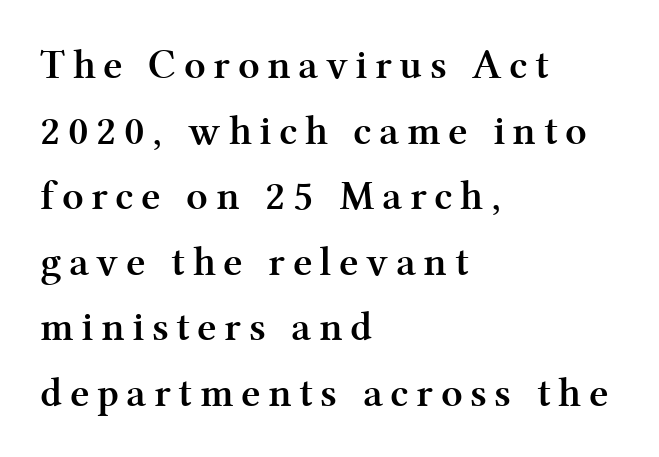
Little horizontal feet cap the strokes, marking this as serif type. Underline: absent. Horizontally, the lines are justified to the leading edge only. Summary of weight: heavy, a full bold. Character widths vary here, with narrow letters taking less room than wide ones. Characters remain perfectly vertical along every line.
